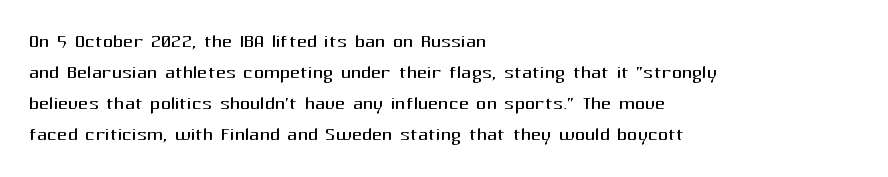
The image shows 25 px text type, upright; set left-aligned, line spacing 1.24x, normal letter spacing, not underlined.
